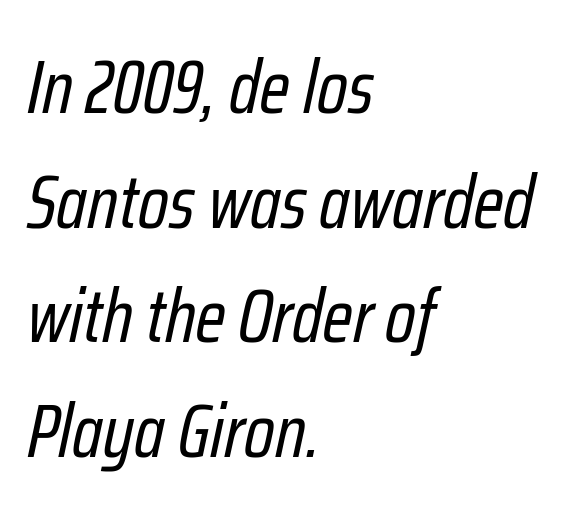
The image shows 75 px regular-weight, condensed type, italic (leaning right); set left-aligned, normal line spacing (1.53x), normal letter spacing, not underlined; low stroke contrast and a medium x-height.
